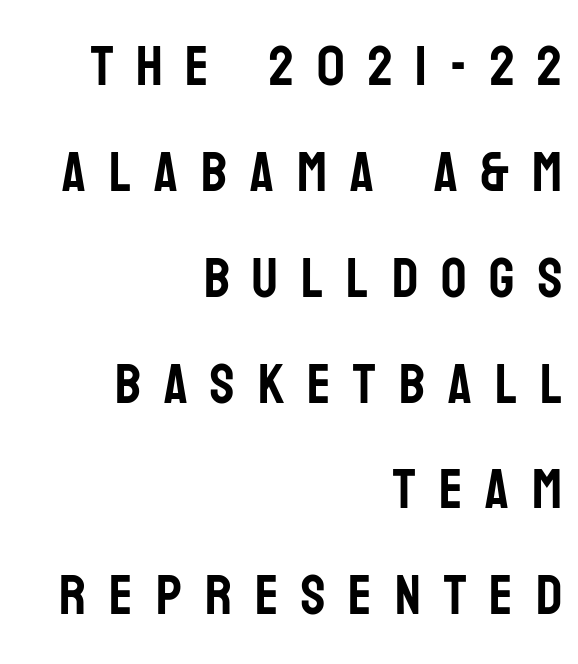
{"serif": "no", "italic": "no", "width": "condensed", "stroke_contrast": "low", "x_height": "large", "monospaced": "no", "underline": "no", "align": "right", "line_spacing_ratio": 1.89, "letter_spacing": "wide", "letter_spacing_em": 0.41, "glyph_px": 56}
